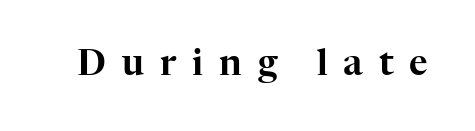
{"serif": "yes", "italic": "no", "width": "normal", "stroke_contrast": "high", "x_height": "medium", "monospaced": "no", "underline": "no", "letter_spacing": "wide", "letter_spacing_em": 0.44, "glyph_px": 36}
